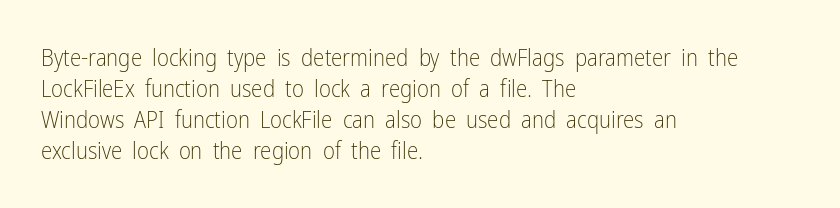
The image shows 23 px text type, upright; set left-aligned, normal line spacing (1.35x), normal letter spacing, not underlined.
